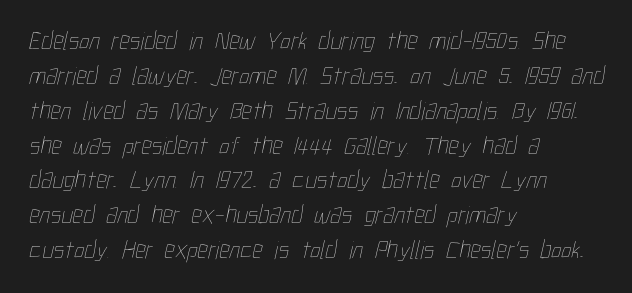
{"bold": "no", "underline": "no", "align": "left", "line_spacing": "normal", "line_spacing_ratio": 1.34, "letter_spacing": "normal", "letter_spacing_em": 0.0, "glyph_px": 26}
